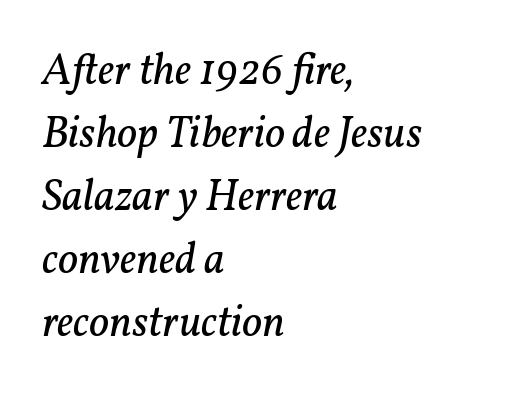
The passage is arranged the way most books set body copy — flush left. Any mark beneath the type? The region is blank. Caption: face not bold, strokes unweighted. The type is set solid horizontally, with unmodified tracking. The font family rendered here belongs to the serif group. Does the leading feel generous? No, just average.
